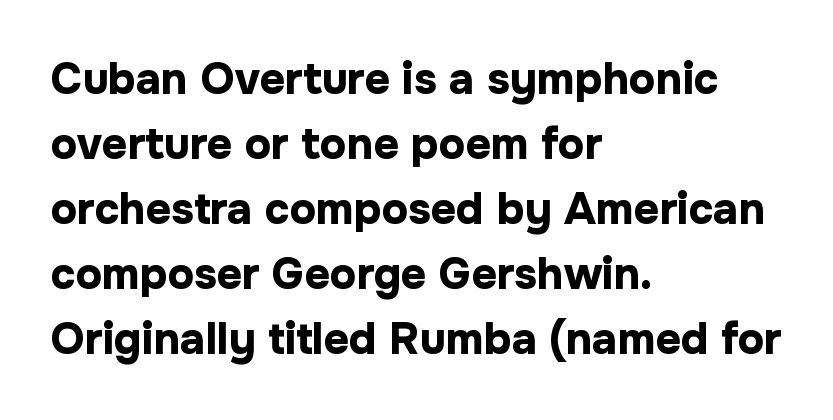
{"serif": "no", "italic": "no", "bold": "yes", "weight": "bold", "width": "normal", "stroke_contrast": "low", "x_height": "medium", "monospaced": "no", "underline": "no", "align": "left", "line_spacing": "normal", "line_spacing_ratio": 1.48, "letter_spacing": "normal", "letter_spacing_em": 0.0, "glyph_px": 44}
